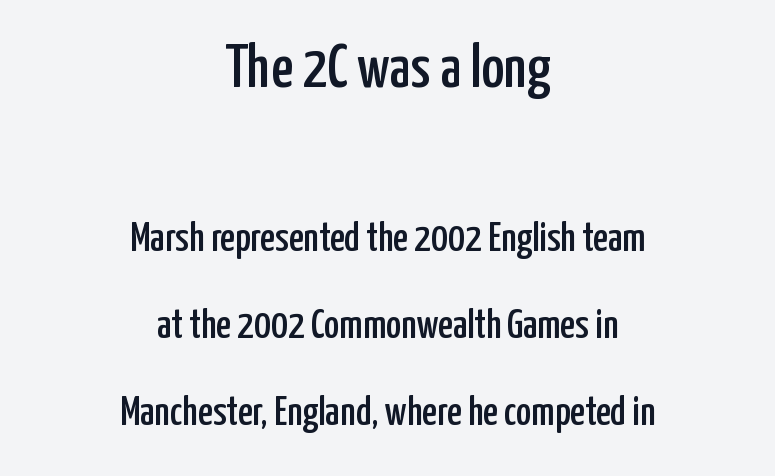
Q: Is the text italic (slanted)? A: No, it is upright.
Q: Is the typeface a serif or a sans-serif typeface? A: Sans-serif.
Q: Is the text underlined? A: No.
Q: How is the paragraph aligned? A: Centered.
Q: Is the spacing between letters normal or unusually wide? A: Normal.
Q: Is the spacing between lines tight, normal or loose? A: Loose.
Q: Which block of text is set in a larger size, the first (top) or the second (bottom)? A: The first (top) one.
Q: Width (condensed, normal, or wide)? A: Condensed.
Q: Stroke contrast? A: Low.
Q: x-height? A: Medium.
Q: Monospaced? A: No.
